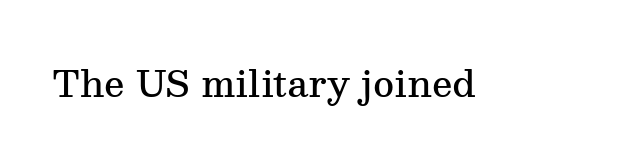
Standard letterfit; no display-style spreading of the glyphs. The letters are semibold — heavier than regular but short of a full bold. Any mark beneath the type? The region is blank. You can tell it's not italic because the verticals are truly vertical.
